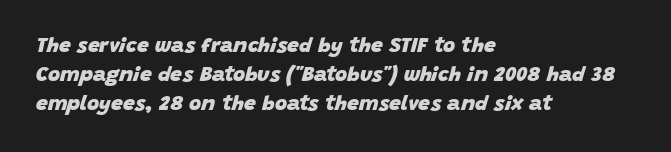
The type is set solid horizontally, with unmodified tracking. Strong, thick strokes mark this as bold type. Beneath every word, the page is bare. Compared with typical paragraphs, the rows here are spaced about the same. Short and long lines alike share a common starting point at left. Notice how the stems are inclined rather than vertical — that's the hallmark of italics.
